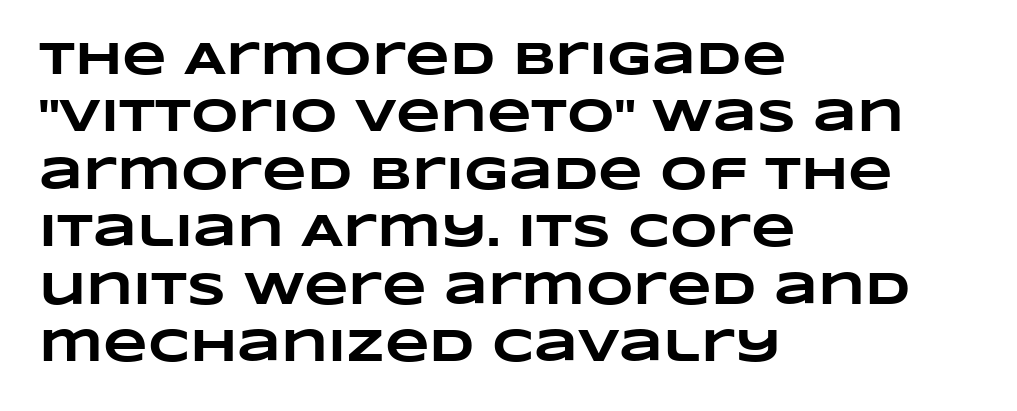
Q: Is the text bold? A: Yes.
Q: Is the text underlined? A: No.
Q: How is the paragraph aligned? A: Left-aligned.
Q: Is the spacing between letters normal or unusually wide? A: Normal.
Q: Is the spacing between lines tight, normal or loose? A: Normal.
Q: Width (condensed, normal, or wide)? A: Wide.
Q: Stroke contrast? A: Low.
Q: x-height? A: Large.
Q: Monospaced? A: No.
